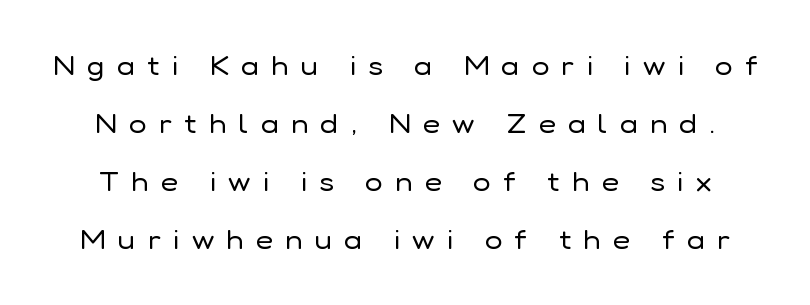
{"italic": "no", "bold": "no", "underline": "no", "line_spacing": "loose", "line_spacing_ratio": 2.23, "letter_spacing": "wide", "letter_spacing_em": 0.49, "glyph_px": 26}
